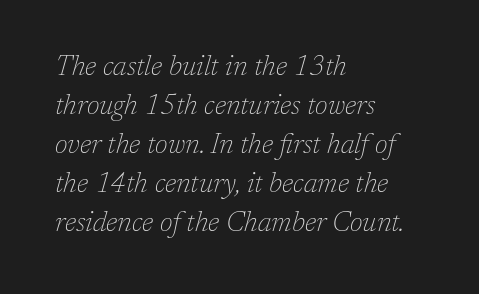
There's an unmistakable incline to the writing here. The space beneath each line is pristine and unruled. Stem width sits at or under what a default text font uses. Line starts are locked; line ends wander. Tracking value appears to be zero — textbook default spacing. One glance says typical: line gaps are just what's usual.
